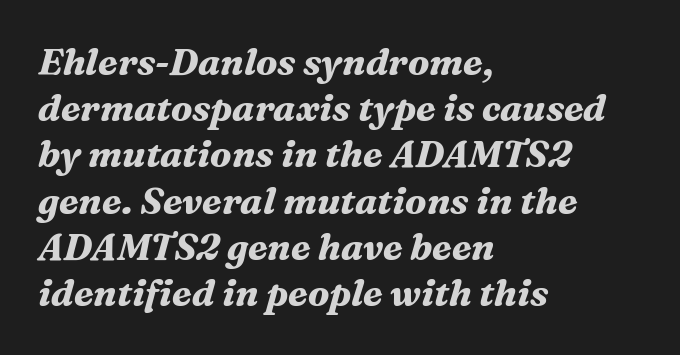
The strokes are fattened all the way to bold. There is no visible air inserted between adjacent glyphs. Is this a fixed-width face? No — the glyphs have proportional, varying widths. Layout note: lines flush left. If you drew a line through each stem, it would be angled.
